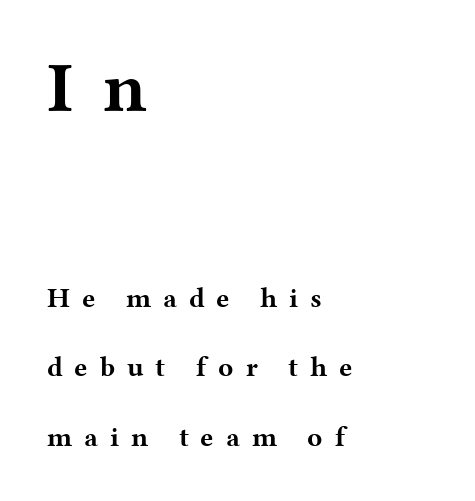
Q: Is the text bold? A: Yes.
Q: Is the text italic (slanted)? A: No, it is upright.
Q: Is the typeface a serif or a sans-serif typeface? A: Serif.
Q: Is the text underlined? A: No.
Q: How is the paragraph aligned? A: Left-aligned.
Q: Is the spacing between letters normal or unusually wide? A: Unusually wide.
Q: Is the spacing between lines tight, normal or loose? A: Loose.
Q: Which block of text is set in a larger size, the first (top) or the second (bottom)? A: The first (top) one.
Q: Width (condensed, normal, or wide)? A: Wide.
Q: Stroke contrast? A: Medium.
Q: x-height? A: Medium.
Q: Monospaced? A: No.
